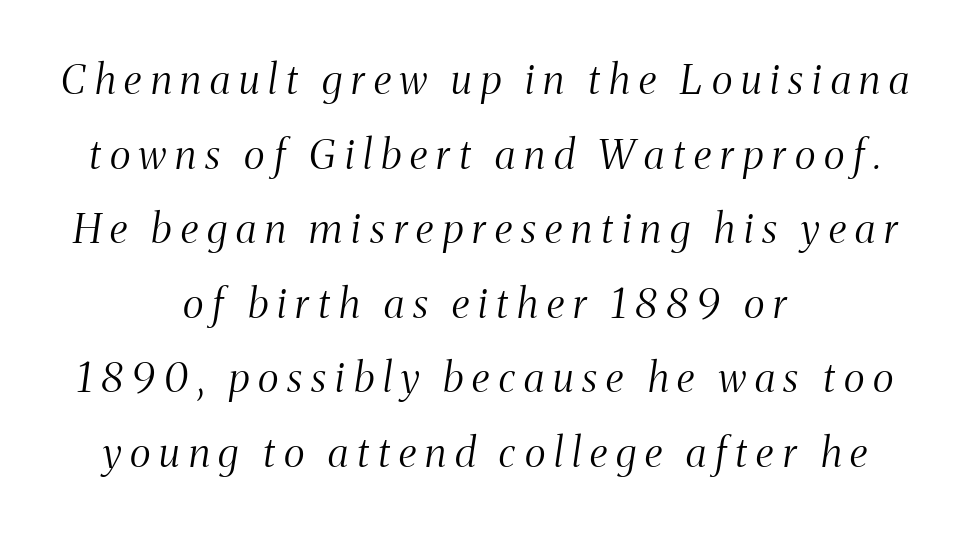
The paragraph shown floats in the horizontal middle. Is the letter spacing exaggerated? Yes — the characters are pushed far apart. Each stroke keeps to a modest, everyday thickness or less. Any mark beneath the type? The region is blank.
